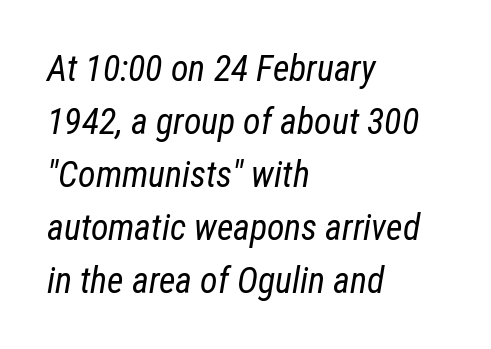
{"italic": "yes", "lean": "right", "slant_degrees": 12, "bold": "no", "weight": "regular", "width": "condensed", "stroke_contrast": "low", "x_height": "medium", "monospaced": "no", "underline": "no", "align": "left", "line_spacing": "normal", "line_spacing_ratio": 1.47, "letter_spacing": "normal", "letter_spacing_em": 0.0, "glyph_px": 36}
